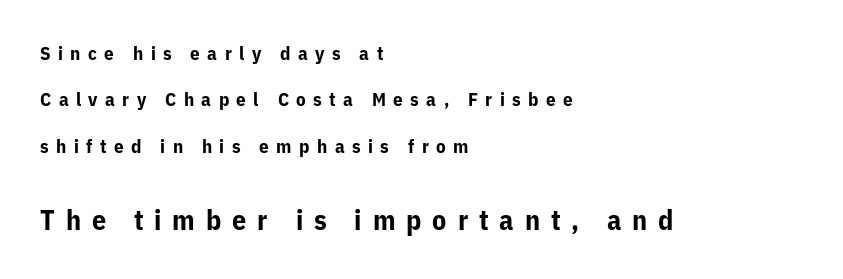
{"serif": "no", "italic": "no", "bold": "yes", "weight": "bold", "width": "normal", "stroke_contrast": "low", "x_height": "medium", "monospaced": "no", "underline": "no", "align": "left", "line_spacing": "loose", "line_spacing_ratio": 2.44, "letter_spacing": "wide", "letter_spacing_em": 0.39, "larger_block": "second", "size_ratio": 1.47, "glyph_px": 28}
